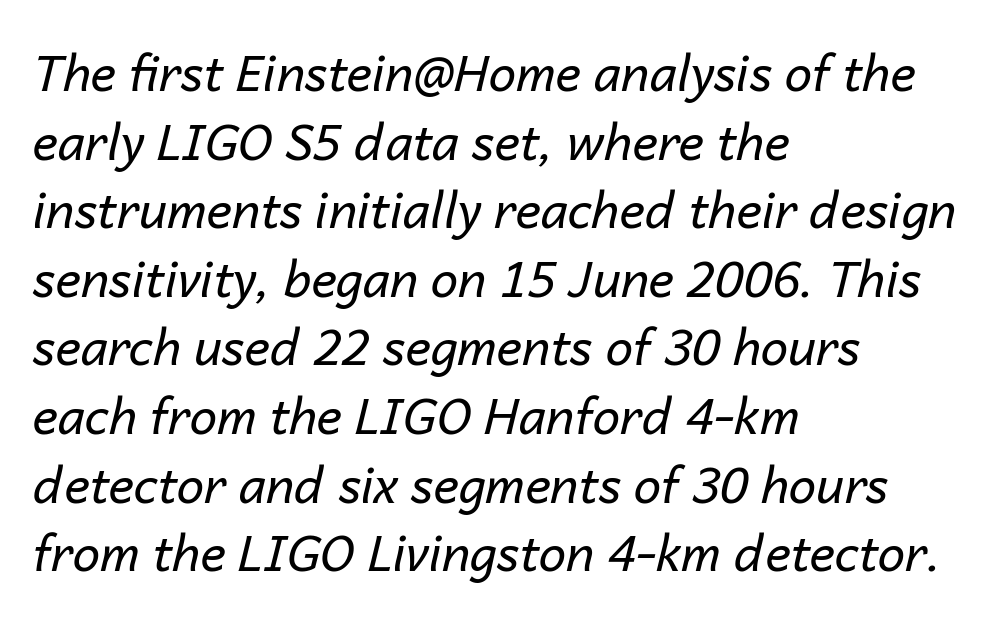
Q: Is the text bold? A: No.
Q: Is the text italic (slanted)? A: Yes, it leans right by about 14 degrees.
Q: Is the text underlined? A: No.
Q: How is the paragraph aligned? A: Left-aligned.
Q: Is the spacing between letters normal or unusually wide? A: Normal.
Q: Is the spacing between lines tight, normal or loose? A: Normal.
Q: Width (condensed, normal, or wide)? A: Normal.
Q: Stroke contrast? A: Low.
Q: x-height? A: Medium.
Q: Monospaced? A: No.
